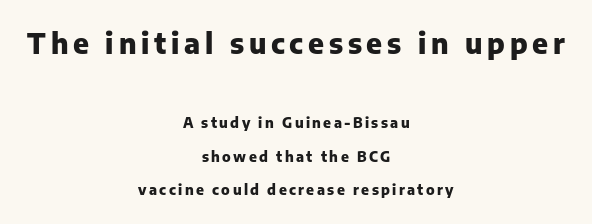
How would I describe the line gaps? Wide and relaxed. The lines in this sample share a center point and differ in where they start and stop. Do the characters align in a grid? No, the font is proportional. Any mark beneath the type? The region is blank. You'd pick this weight for a headline — it's a proper bold.
